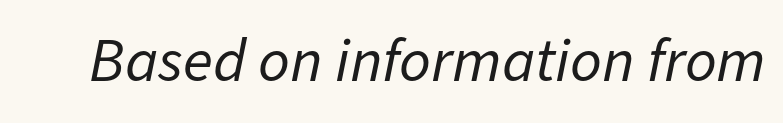
The image shows 62 px regular-weight type, italic (leaning right); set normal letter spacing, not underlined; low stroke contrast and a medium x-height.
